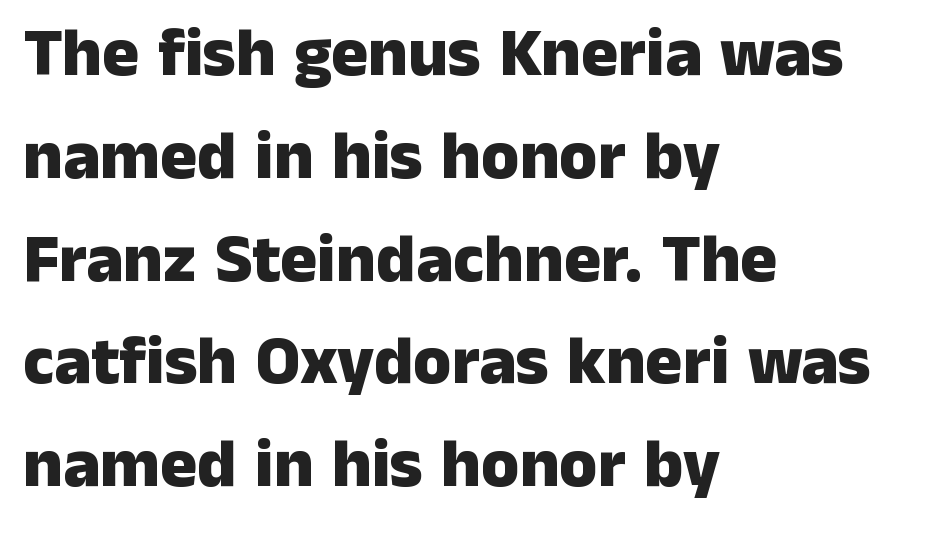
The face used here is proportionally spaced, like ordinary book or web type. Each row of text sits above clean, open space. This rendering leaves character spacing at its baseline value. The paragraph has a hard left edge and a soft right edge. Each new line begins a customary step beneath the previous one.
